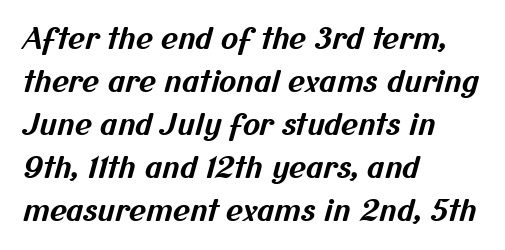
The image shows 29 px bold sans-serif type; set left-aligned, normal line spacing (1.48x), normal letter spacing, not underlined; medium stroke contrast and a medium x-height.
